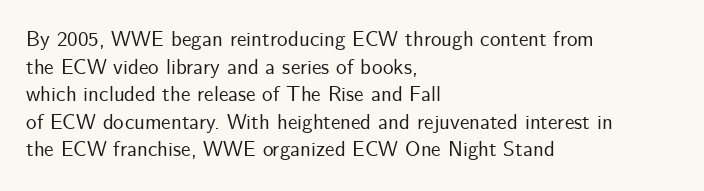
{"italic": "no", "underline": "no", "align": "left", "line_spacing": "normal", "line_spacing_ratio": 1.31, "letter_spacing": "normal", "letter_spacing_em": 0.0, "glyph_px": 21}
